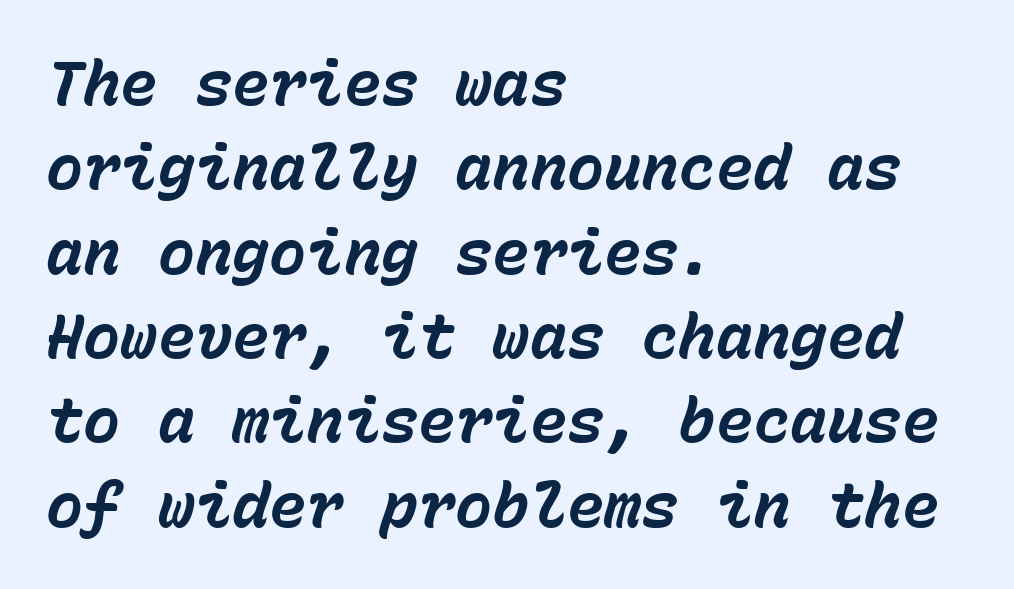
{"italic": "yes", "lean": "right", "slant_degrees": 15, "bold": "yes", "weight": "bold", "width": "normal", "stroke_contrast": "low", "x_height": "medium", "monospaced": "yes", "underline": "no", "align": "left", "line_spacing": "normal", "line_spacing_ratio": 1.36, "letter_spacing": "normal", "letter_spacing_em": 0.0, "glyph_px": 62}
